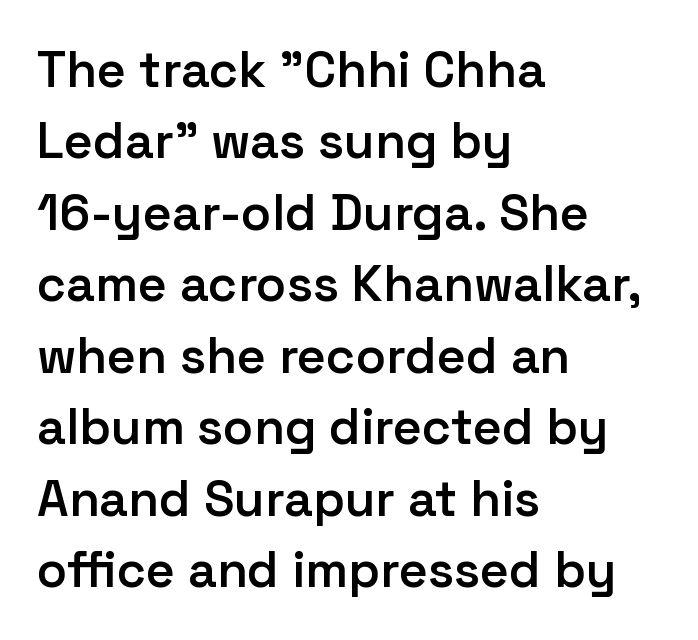
Nothing sits at the stroke ends, so this counts as sans-serif. What stands out about the letter spacing? Nothing — it is the standard amount. Characters remain perfectly vertical along every line. The glyphs are unaccompanied by any horizontal stroke below them. Strokes here are thickened, but only to semibold level. Honestly, the row spacing looks completely unremarkable.
